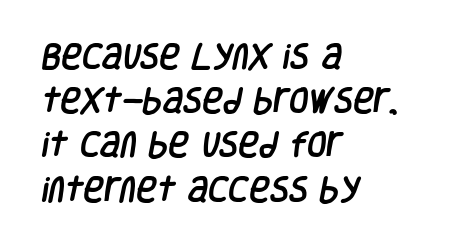
Q: Is the typeface a serif or a sans-serif typeface? A: Sans-serif.
Q: Is the text underlined? A: No.
Q: How is the paragraph aligned? A: Left-aligned.
Q: Is the spacing between letters normal or unusually wide? A: Normal.
Q: Is the spacing between lines tight, normal or loose? A: Normal.
Q: Width (condensed, normal, or wide)? A: Condensed.
Q: Stroke contrast? A: Low.
Q: x-height? A: Large.
Q: Monospaced? A: No.
